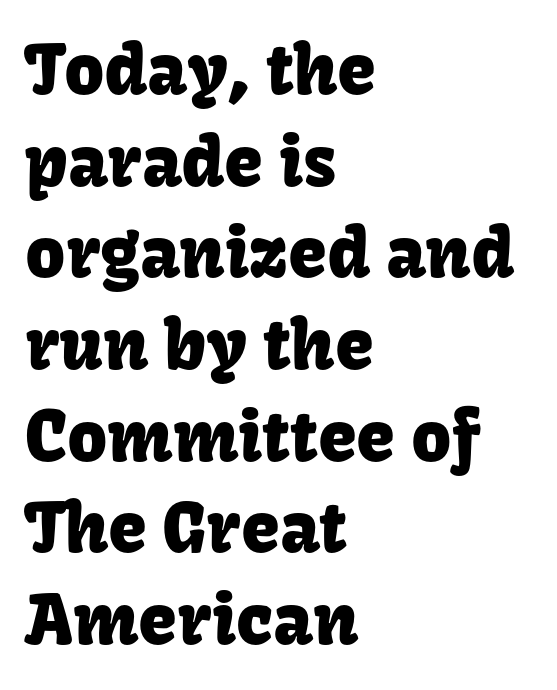
I'd call this a sans setting — the letters go barefoot. The rag falls on the right side of this text block. The specimen reads as upright at a glance. A typesetter would call this leading conventional body-copy spacing. The letters advance in unequal steps, a hallmark of proportional type. Standard letterfit; no display-style spreading of the glyphs.
